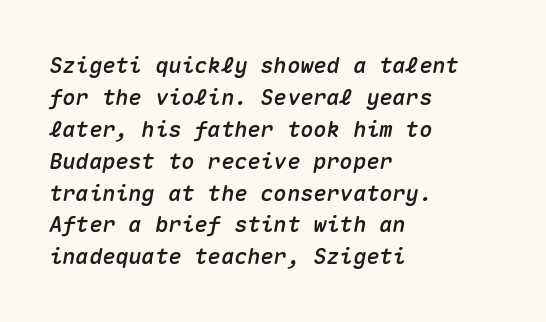
The image shows 22 px text type, italic (leaning right); set left-aligned, normal line spacing (1.45x), normal letter spacing, not underlined.
